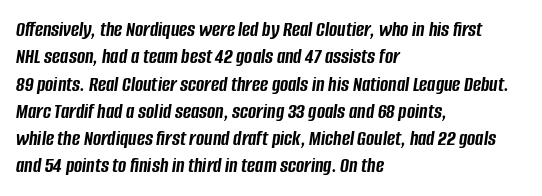
Italic? Definitely — the glyphs are oblique. This rendering features lettering with no underline. Heft: maximum for text — a bold. The paragraph has a hard left edge and a soft right edge. Nothing unusual about the tracking: characters are spaced as the font intends.
